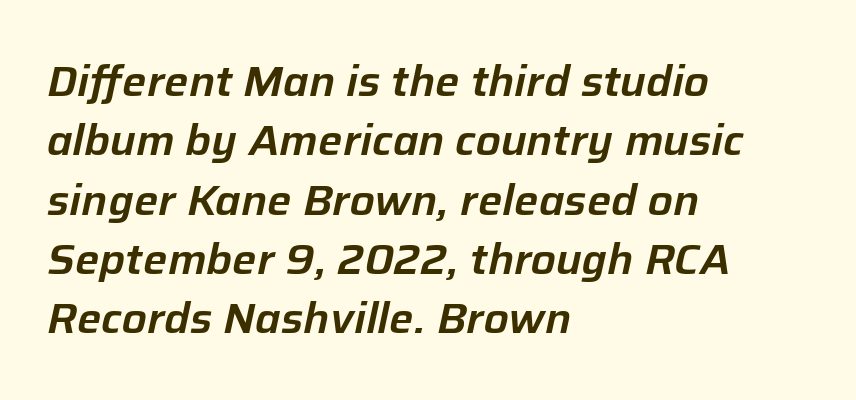
Q: Is the text italic (slanted)? A: Yes, it leans right by about 12 degrees.
Q: Is the text underlined? A: No.
Q: How is the paragraph aligned? A: Left-aligned.
Q: Is the spacing between letters normal or unusually wide? A: Normal.
Q: Is the spacing between lines tight, normal or loose? A: Normal.
Q: Width (condensed, normal, or wide)? A: Normal.
Q: Stroke contrast? A: Low.
Q: x-height? A: Medium.
Q: Monospaced? A: No.
